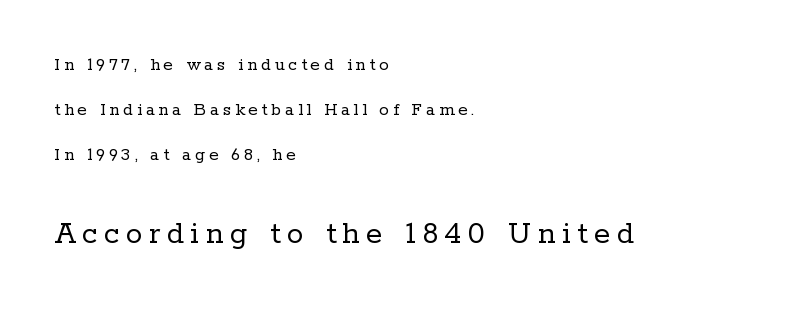
{"serif": "yes", "italic": "no", "bold": "no", "weight": "regular", "width": "normal", "stroke_contrast": "low", "x_height": "medium", "monospaced": "no", "underline": "no", "align": "left", "line_spacing": "loose", "line_spacing_ratio": 2.38, "letter_spacing": "wide", "letter_spacing_em": 0.2, "larger_block": "second", "size_ratio": 1.74, "glyph_px": 33}
